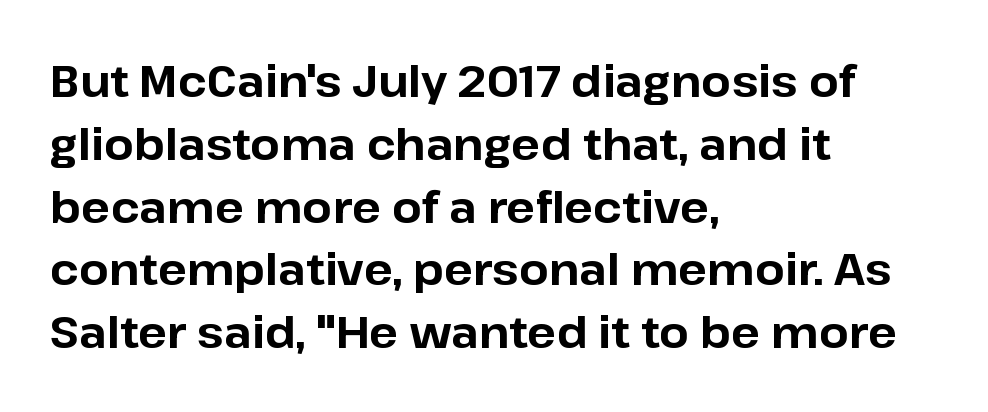
Q: Is the text bold? A: Yes.
Q: Is the text italic (slanted)? A: No, it is upright.
Q: Is the typeface a serif or a sans-serif typeface? A: Sans-serif.
Q: Is the text underlined? A: No.
Q: How is the paragraph aligned? A: Left-aligned.
Q: Is the spacing between letters normal or unusually wide? A: Normal.
Q: Is the spacing between lines tight, normal or loose? A: Normal.
Q: Width (condensed, normal, or wide)? A: Normal.
Q: Stroke contrast? A: Low.
Q: x-height? A: Medium.
Q: Monospaced? A: No.
